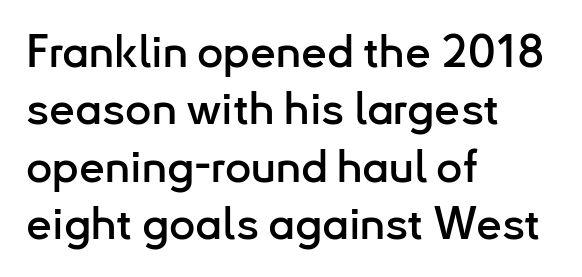
Q: Is the text italic (slanted)? A: No, it is upright.
Q: Is the typeface a serif or a sans-serif typeface? A: Sans-serif.
Q: Is the text underlined? A: No.
Q: How is the paragraph aligned? A: Left-aligned.
Q: Is the spacing between letters normal or unusually wide? A: Normal.
Q: Is the spacing between lines tight, normal or loose? A: Normal.
Q: Width (condensed, normal, or wide)? A: Normal.
Q: Stroke contrast? A: Low.
Q: x-height? A: Small.
Q: Monospaced? A: No.
